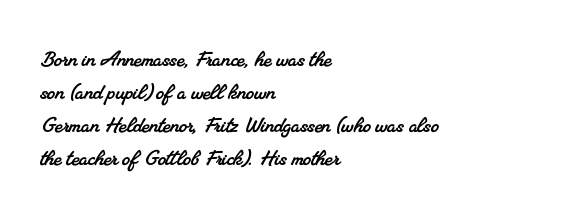
Q: Is the text underlined? A: No.
Q: How is the paragraph aligned? A: Left-aligned.
Q: Is the spacing between letters normal or unusually wide? A: Normal.
Q: Is the spacing between lines tight, normal or loose? A: Normal.
